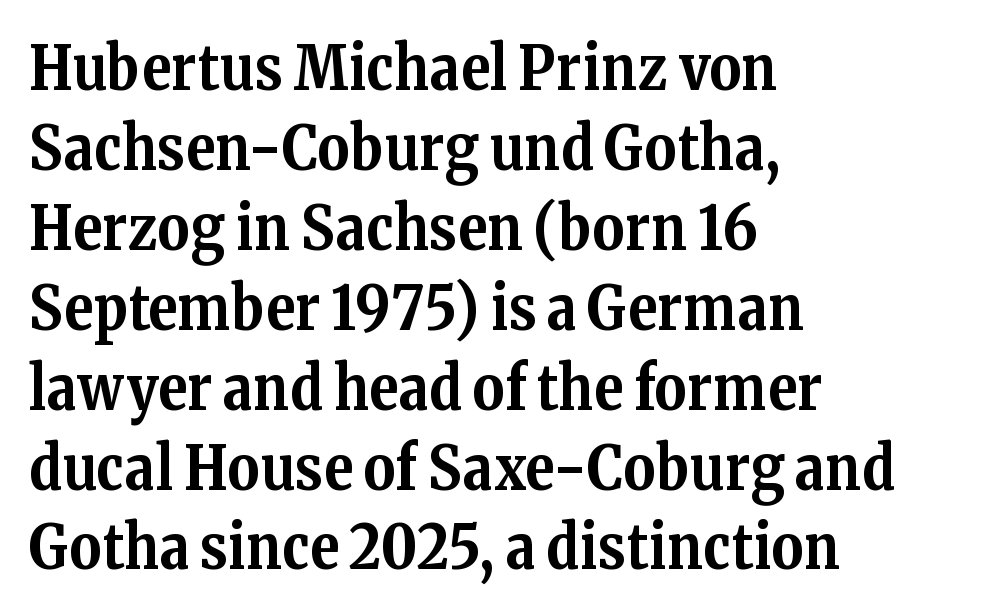
The letters stand straight up with perfectly vertical stems. Each letter's strokes conclude with small projecting serifs. Pretty heavy lettering here — definitely bold. The gap between lines stays unmarked. The letters advance in unequal steps, a hallmark of proportional type.
